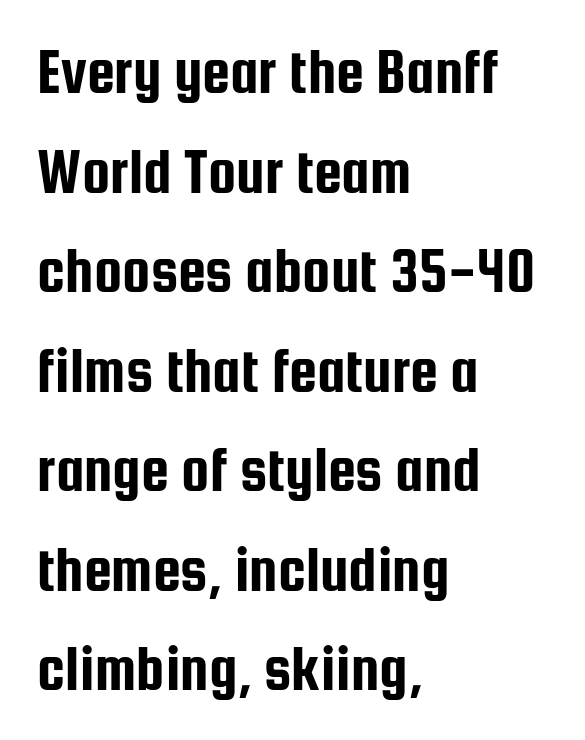
Q: Is the text italic (slanted)? A: No, it is upright.
Q: Is the typeface a serif or a sans-serif typeface? A: Sans-serif.
Q: Is the text underlined? A: No.
Q: How is the paragraph aligned? A: Left-aligned.
Q: Is the spacing between letters normal or unusually wide? A: Normal.
Q: Is the spacing between lines tight, normal or loose? A: Normal.
Q: Width (condensed, normal, or wide)? A: Condensed.
Q: Stroke contrast? A: Low.
Q: x-height? A: Medium.
Q: Monospaced? A: No.
